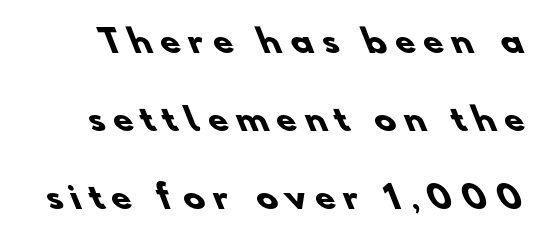
{"serif": "no", "bold": "yes", "weight": "heavy", "width": "normal", "stroke_contrast": "low", "x_height": "small", "monospaced": "no", "underline": "no", "line_spacing": "loose", "line_spacing_ratio": 2.44, "letter_spacing": "wide", "letter_spacing_em": 0.28, "glyph_px": 32}
